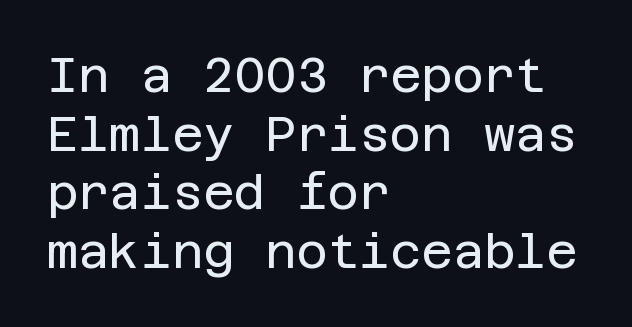
{"serif": "no", "italic": "no", "bold": "no", "weight": "regular", "width": "normal", "stroke_contrast": "low", "x_height": "large", "underline": "no", "align": "left", "line_spacing_ratio": 1.22, "letter_spacing": "normal", "letter_spacing_em": 0.0, "glyph_px": 48}
